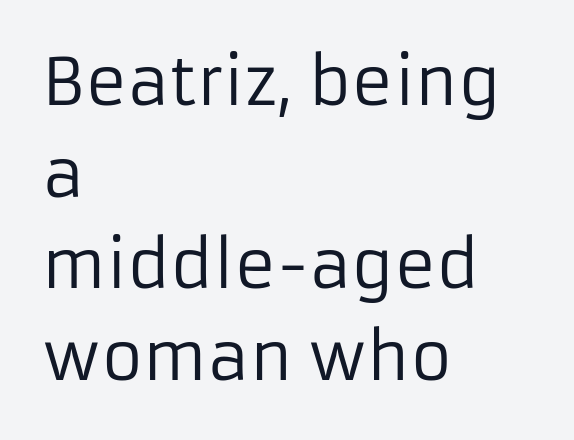
Summary of weight: not heavy and not bold. This sample uses an upright cut, with every glyph sitting square on the baseline. Students, note that the glyphs here touch the page at normal intervals. Regarding serifs, this sample does without them. The gap between lines stays unmarked.
